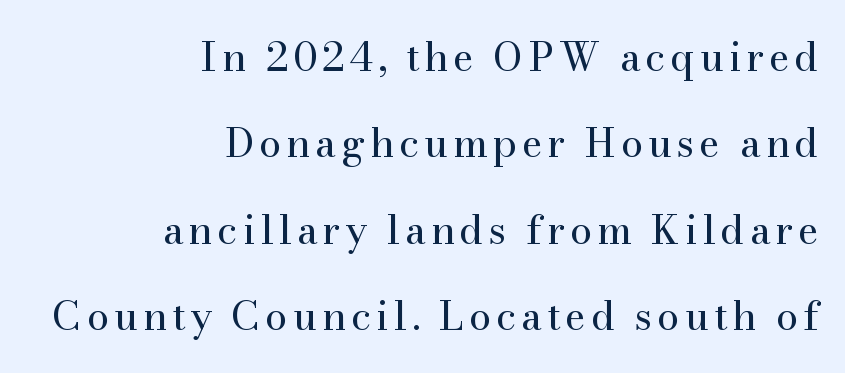
{"serif": "yes", "italic": "no", "bold": "no", "weight": "regular", "width": "normal", "stroke_contrast": "medium", "x_height": "small", "monospaced": "no", "underline": "no", "align": "right", "line_spacing": "loose", "line_spacing_ratio": 2.16, "glyph_px": 40}
